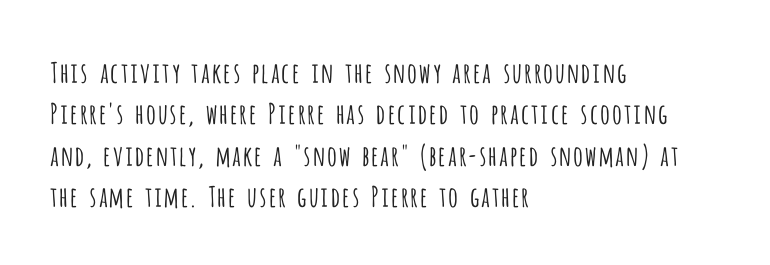
Vertical spacing — default. A light-to-regular cut is what we see here. This rendering employs a face without finishing strokes, i.e., a sans-serif. Just letters on the line, the space beneath them empty.
